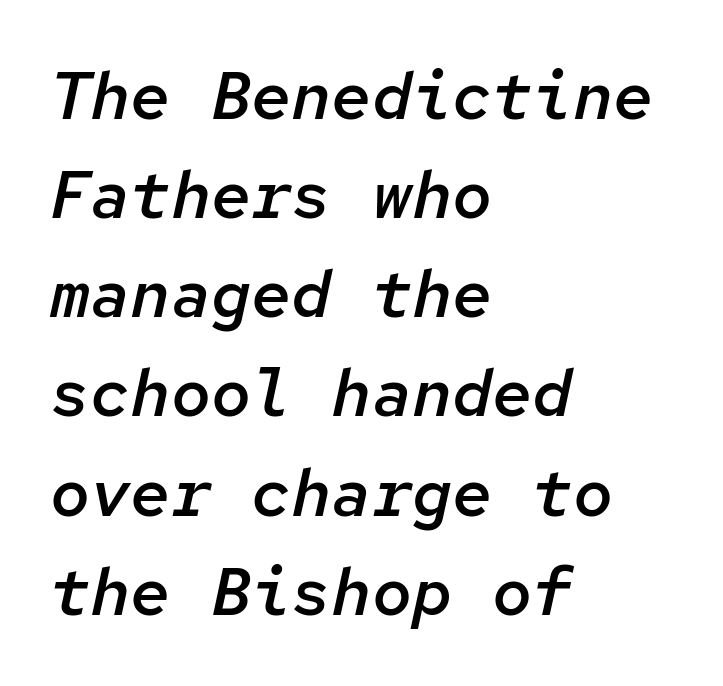
{"italic": "yes", "lean": "right", "slant_degrees": 12, "bold": "semi", "weight": "semibold", "width": "normal", "stroke_contrast": "low", "x_height": "medium", "monospaced": "yes", "underline": "no", "align": "left", "line_spacing": "normal", "line_spacing_ratio": 1.48, "letter_spacing": "normal", "letter_spacing_em": 0.0, "glyph_px": 67}
